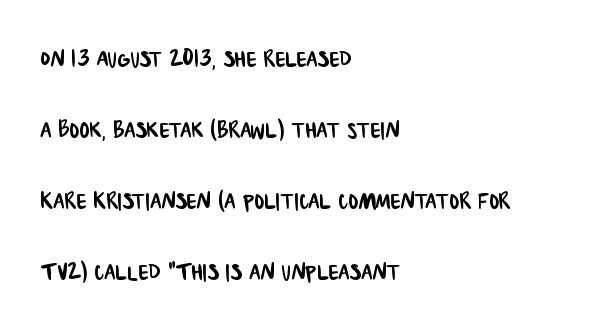
{"serif": "no", "width": "condensed", "stroke_contrast": "low", "x_height": "large", "monospaced": "no", "underline": "no", "align": "left", "line_spacing": "loose", "line_spacing_ratio": 2.45, "letter_spacing": "normal", "letter_spacing_em": 0.0, "glyph_px": 29}
